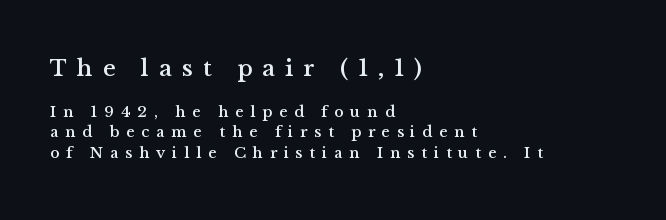
Here the glyphs are tracked loosely, breaking word shapes into spaced letters. The space between consecutive lines is moderate. Typeset ragged right — the left edge is the straight one. Quick note: underline off.
